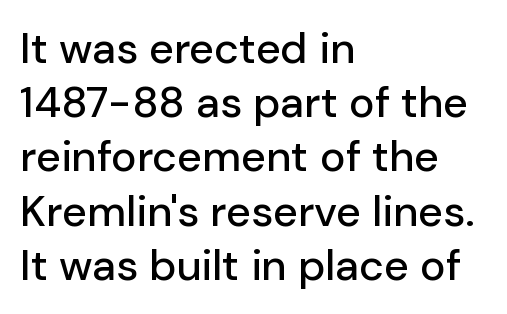
{"serif": "no", "italic": "no", "width": "normal", "stroke_contrast": "low", "x_height": "medium", "monospaced": "no", "underline": "no", "align": "left", "line_spacing": "normal", "line_spacing_ratio": 1.26, "letter_spacing": "normal", "letter_spacing_em": 0.0, "glyph_px": 43}
